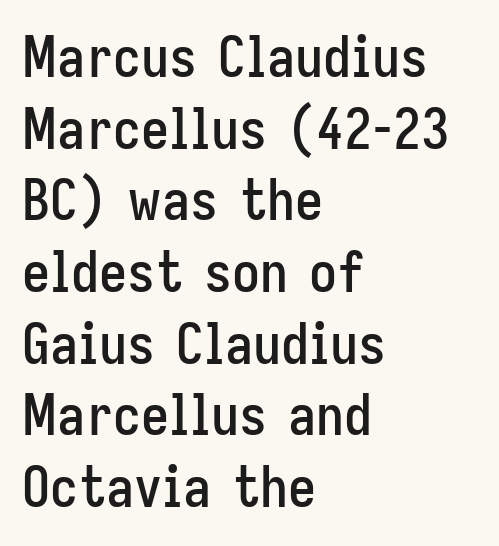
Summary of vertical rhythm: regular, with standard interline spacing. The string is rendered with underlining switched off. Every character sits straight up, as roman type does. The face used here is rendered with its standard letterfit. The passage shown is typed in a proportional face where columns would drift.
